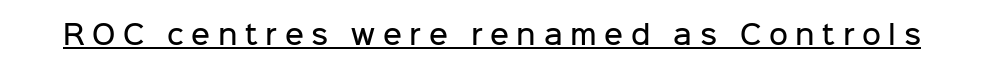
The image shows 26 px text type, upright; set unusually wide letter spacing (+0.29 em), underlined.
